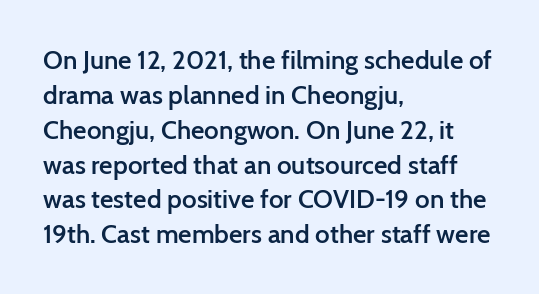
Q: Is the text bold? A: Semi-bold.
Q: Is the text italic (slanted)? A: No, it is upright.
Q: Is the text underlined? A: No.
Q: How is the paragraph aligned? A: Left-aligned.
Q: Is the spacing between letters normal or unusually wide? A: Normal.
Q: Is the spacing between lines tight, normal or loose? A: Normal.
